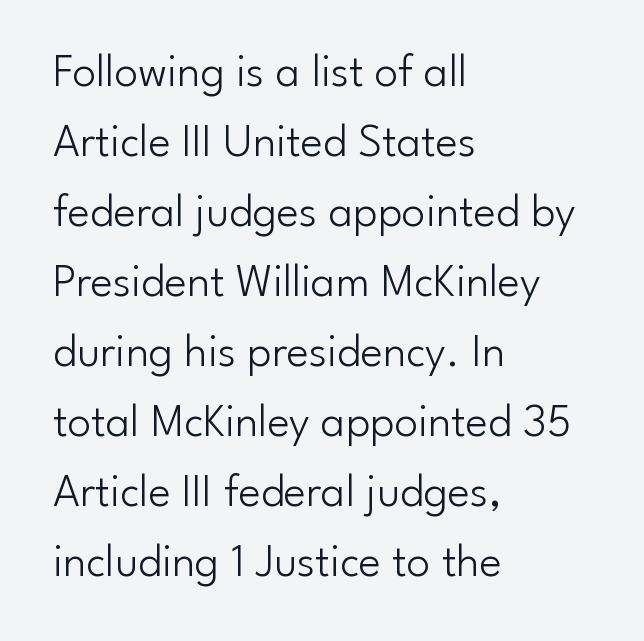
{"serif": "no", "italic": "no", "bold": "no", "weight": "light", "width": "normal", "stroke_contrast": "low", "x_height": "small", "monospaced": "no", "underline": "no", "align": "left", "line_spacing": "normal", "line_spacing_ratio": 1.49, "letter_spacing": "normal", "letter_spacing_em": 0.0, "glyph_px": 47}
